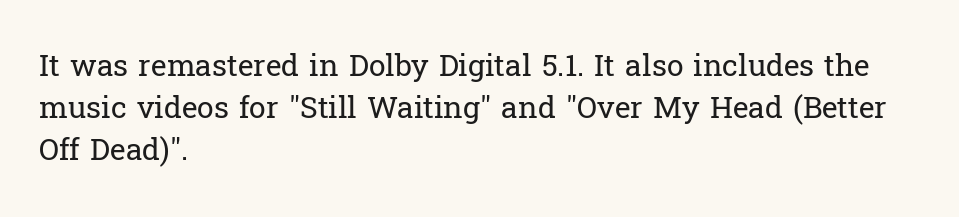
{"serif": "yes", "italic": "no", "bold": "no", "weight": "regular", "width": "normal", "stroke_contrast": "low", "x_height": "medium", "monospaced": "no", "underline": "no", "align": "left", "line_spacing": "normal", "line_spacing_ratio": 1.4, "letter_spacing": "normal", "letter_spacing_em": 0.0, "glyph_px": 30}
